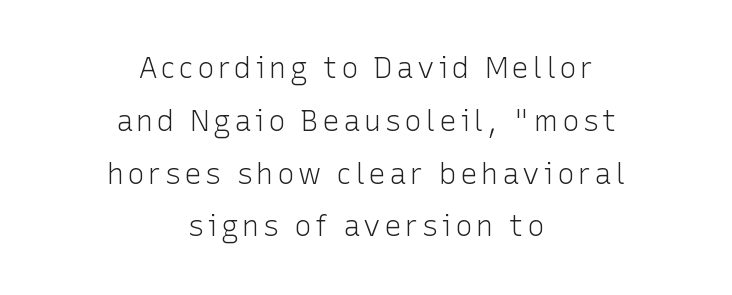
{"serif": "no", "italic": "no", "bold": "no", "weight": "light", "width": "normal", "stroke_contrast": "low", "x_height": "medium", "monospaced": "no", "underline": "no", "align": "center", "line_spacing_ratio": 1.82, "glyph_px": 29}
